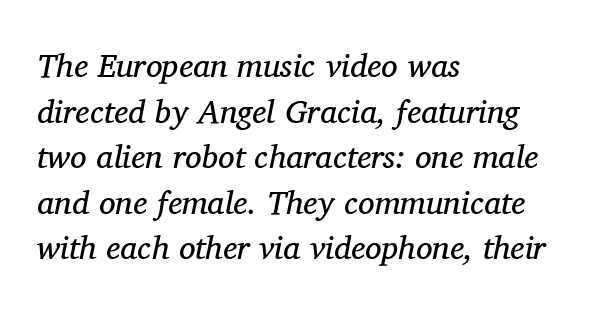
The image shows 33 px regular-weight serif type, italic (leaning right); set left-aligned, normal line spacing (1.38x), normal letter spacing, not underlined; medium stroke contrast and a medium x-height.
